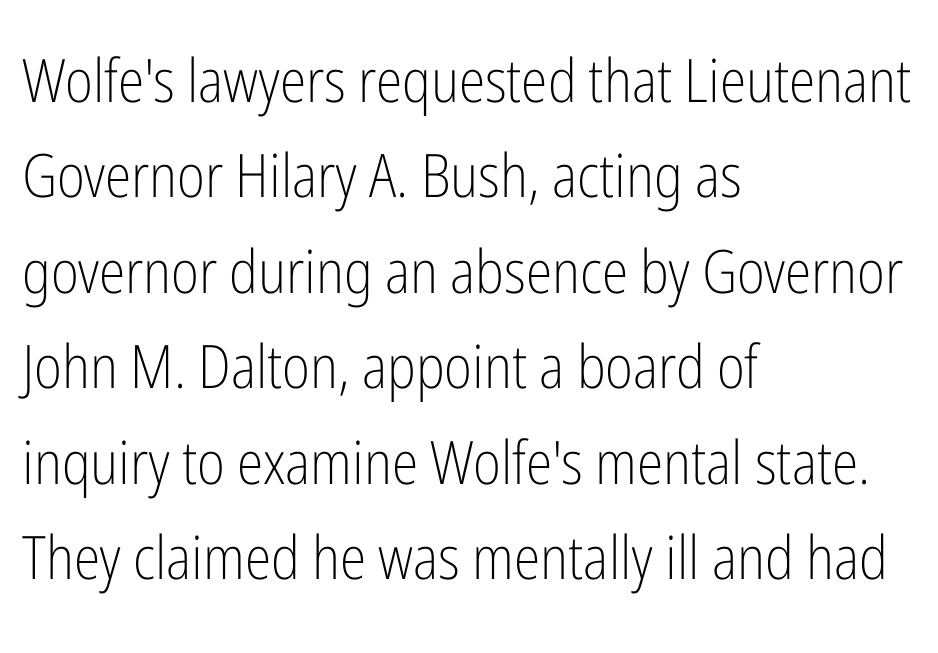
The image shows 60 px light, condensed sans-serif type, upright; set left-aligned, normal line spacing (1.59x), normal letter spacing, not underlined; low stroke contrast and a medium x-height.
